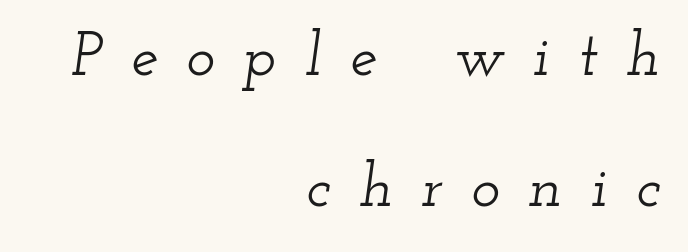
Q: Is the text italic (slanted)? A: Yes, it leans right by about 12 degrees.
Q: Is the typeface a serif or a sans-serif typeface? A: Serif.
Q: Is the text underlined? A: No.
Q: How is the paragraph aligned? A: Right-aligned.
Q: Is the spacing between letters normal or unusually wide? A: Unusually wide.
Q: Is the spacing between lines tight, normal or loose? A: Loose.
Q: Width (condensed, normal, or wide)? A: Wide.
Q: Stroke contrast? A: Low.
Q: x-height? A: Small.
Q: Monospaced? A: No.
